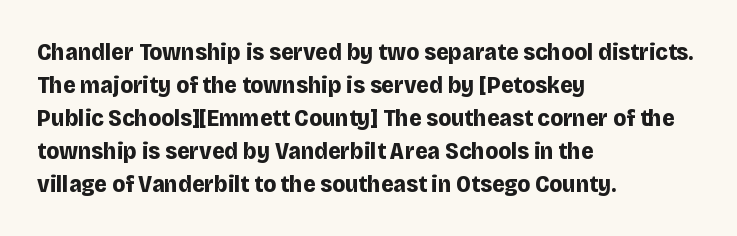
Q: Is the text bold? A: Yes.
Q: Is the text italic (slanted)? A: No, it is upright.
Q: Is the text underlined? A: No.
Q: How is the paragraph aligned? A: Left-aligned.
Q: Is the spacing between letters normal or unusually wide? A: Normal.
Q: Is the spacing between lines tight, normal or loose? A: Normal.
